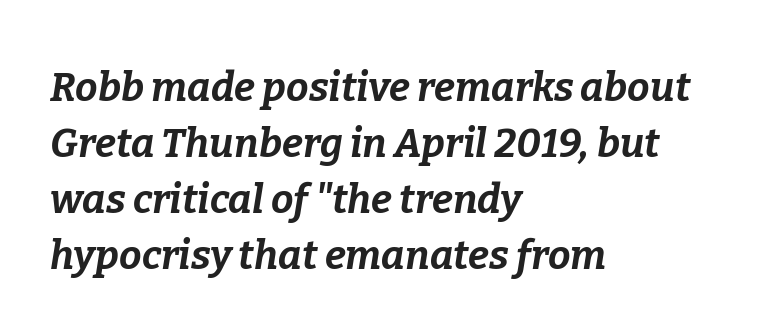
{"italic": "yes", "lean": "right", "slant_degrees": 9, "bold": "yes", "weight": "bold", "width": "normal", "stroke_contrast": "low", "x_height": "medium", "monospaced": "no", "underline": "no", "align": "left", "line_spacing": "normal", "line_spacing_ratio": 1.4, "letter_spacing": "normal", "letter_spacing_em": 0.0, "glyph_px": 40}
